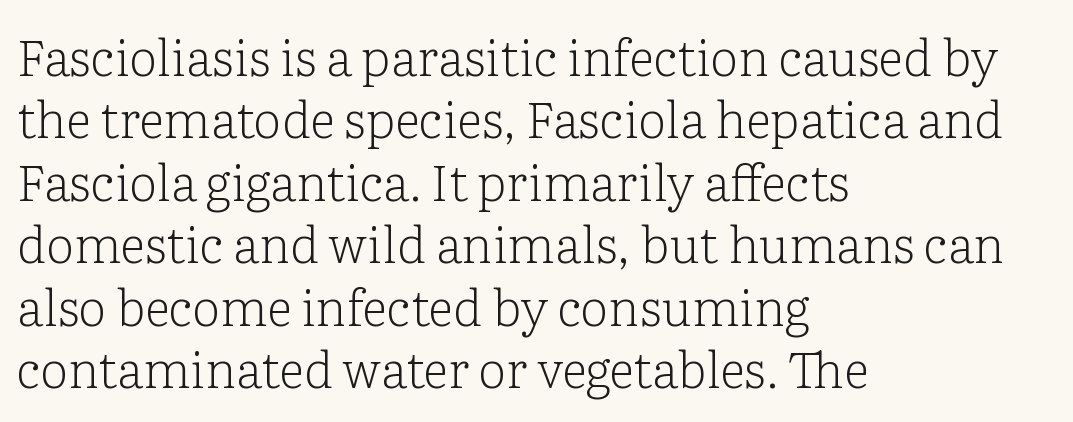
The image shows 50 px light serif type, upright; set left-aligned, normal line spacing (1.25x), normal letter spacing, not underlined; low stroke contrast and a medium x-height.
